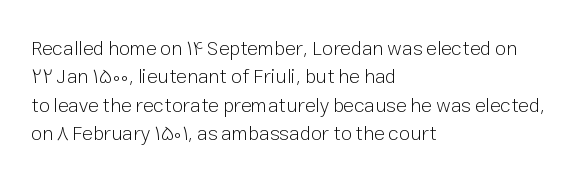
The image shows 20 px text type, upright; set left-aligned, normal line spacing (1.42x), normal letter spacing, not underlined.
